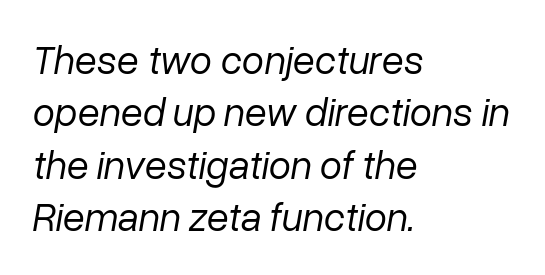
{"italic": "yes", "lean": "right", "slant_degrees": 10, "bold": "no", "weight": "regular", "width": "normal", "stroke_contrast": "low", "x_height": "medium", "monospaced": "no", "underline": "no", "align": "left", "line_spacing": "normal", "line_spacing_ratio": 1.31, "letter_spacing": "normal", "letter_spacing_em": 0.0, "glyph_px": 40}
